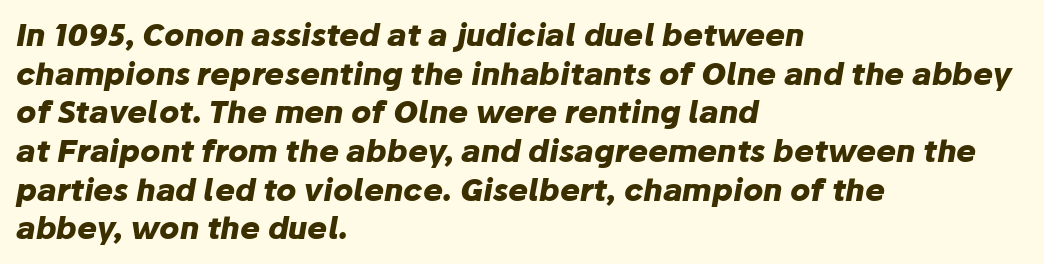
The image shows 30 px heavy type, italic (leaning right); set left-aligned, normal line spacing (1.29x), normal letter spacing, not underlined; low stroke contrast and a medium x-height.
